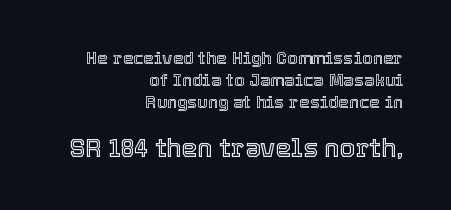
{"italic": "no", "underline": "no", "align": "right", "line_spacing": "normal", "line_spacing_ratio": 1.29, "letter_spacing": "normal", "letter_spacing_em": 0.0, "larger_block": "second", "size_ratio": 1.47, "glyph_px": 25}
